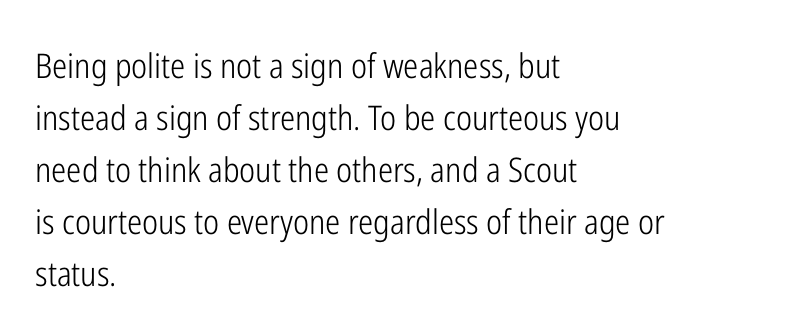
The image shows 34 px light, condensed sans-serif type, upright; set left-aligned, normal line spacing (1.53x), normal letter spacing, not underlined; low stroke contrast and a medium x-height.
